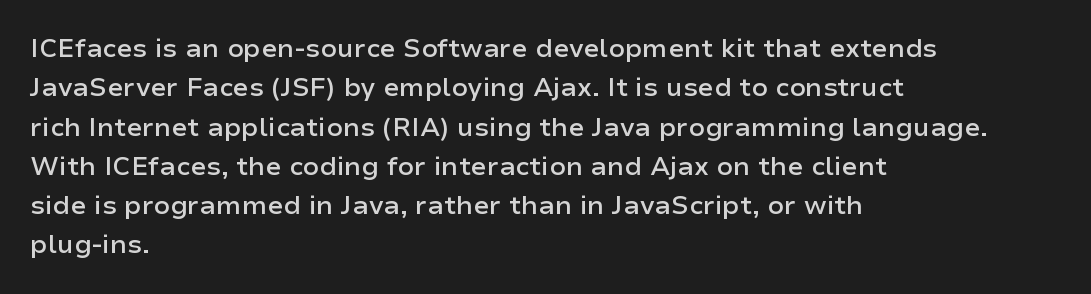
The image shows 26 px text type, upright; set left-aligned, normal line spacing (1.51x), normal letter spacing, not underlined.
